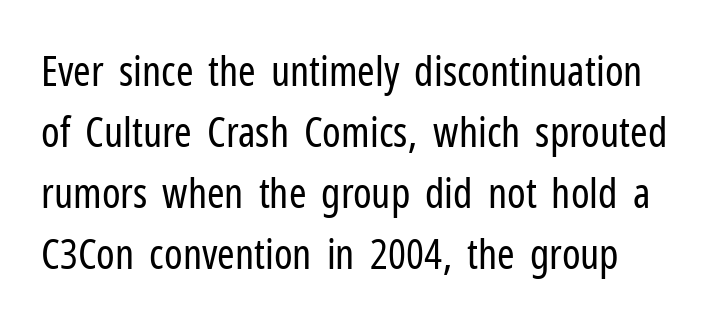
{"serif": "no", "italic": "no", "bold": "no", "weight": "regular", "width": "condensed", "stroke_contrast": "low", "x_height": "medium", "monospaced": "no", "underline": "no", "line_spacing": "normal", "line_spacing_ratio": 1.45, "letter_spacing": "normal", "letter_spacing_em": 0.0, "glyph_px": 42}
